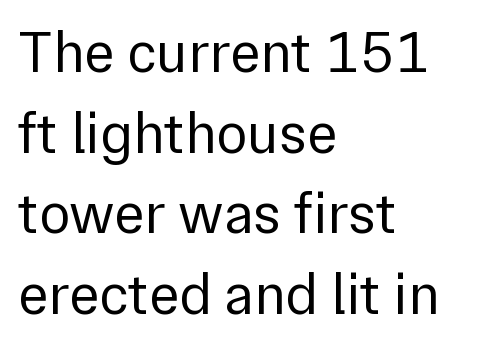
{"serif": "no", "italic": "no", "bold": "no", "weight": "regular", "width": "normal", "stroke_contrast": "low", "x_height": "medium", "monospaced": "no", "underline": "no", "align": "left", "line_spacing": "normal", "line_spacing_ratio": 1.39, "letter_spacing": "normal", "letter_spacing_em": 0.0, "glyph_px": 58}
